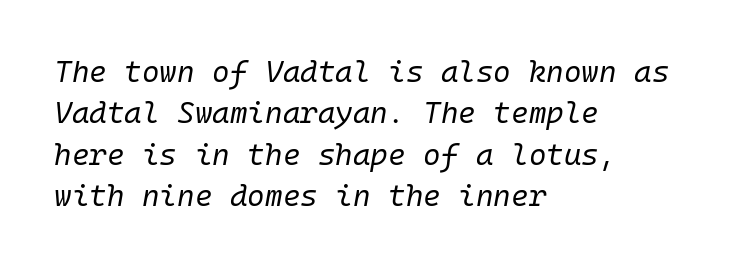
{"italic": "yes", "lean": "right", "slant_degrees": 10, "bold": "no", "weight": "regular", "width": "normal", "stroke_contrast": "low", "x_height": "medium", "monospaced": "yes", "underline": "no", "align": "left", "line_spacing": "normal", "line_spacing_ratio": 1.38, "letter_spacing": "normal", "letter_spacing_em": 0.0, "glyph_px": 30}
